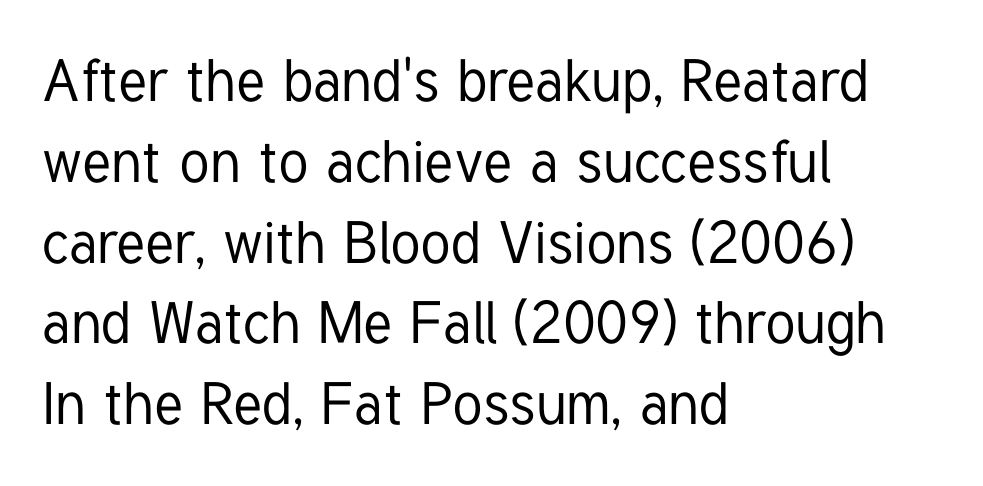
Successive baselines arrive at the customary interval. The passage shown is typeset with a sans-serif family. The passage shown is typed in a proportional face where columns would drift. The ragged edge is on the right, which tells us the setting is flush left.
